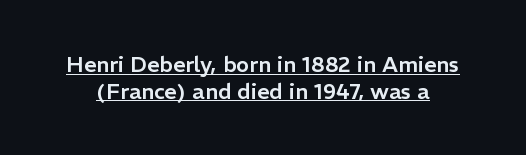
Q: Is the text italic (slanted)? A: No, it is upright.
Q: Is the text underlined? A: Yes.
Q: Is the spacing between letters normal or unusually wide? A: Normal.
